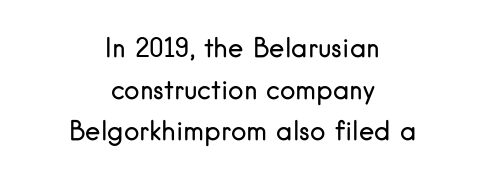
Does extra space separate the letters? No, they use regular spacing. The rendering uses a moderate line-height, typical for paragraphs. Is this a heavy cut? Hardly; it is regular or lighter. The setting favours the middle, as headings and verse often do. Check the space under the baseline: it is left empty. Notice how the stems are strictly vertical — no italics here.
